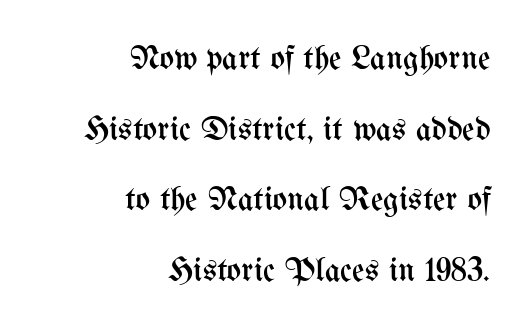
Q: Is the text bold? A: No.
Q: Is the text italic (slanted)? A: No, it is upright.
Q: Is the text underlined? A: No.
Q: How is the paragraph aligned? A: Right-aligned.
Q: Is the spacing between letters normal or unusually wide? A: Normal.
Q: Is the spacing between lines tight, normal or loose? A: Loose.
Q: Width (condensed, normal, or wide)? A: Condensed.
Q: Stroke contrast? A: Medium.
Q: x-height? A: Medium.
Q: Monospaced? A: No.
